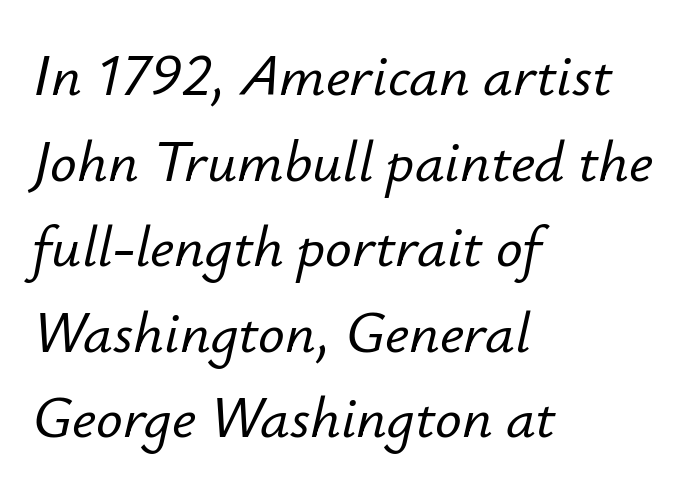
Q: Is the text italic (slanted)? A: Yes, it leans right by about 12 degrees.
Q: Is the text underlined? A: No.
Q: How is the paragraph aligned? A: Left-aligned.
Q: Is the spacing between letters normal or unusually wide? A: Normal.
Q: Is the spacing between lines tight, normal or loose? A: Normal.
Q: Width (condensed, normal, or wide)? A: Normal.
Q: Stroke contrast? A: Low.
Q: x-height? A: Small.
Q: Monospaced? A: No.
